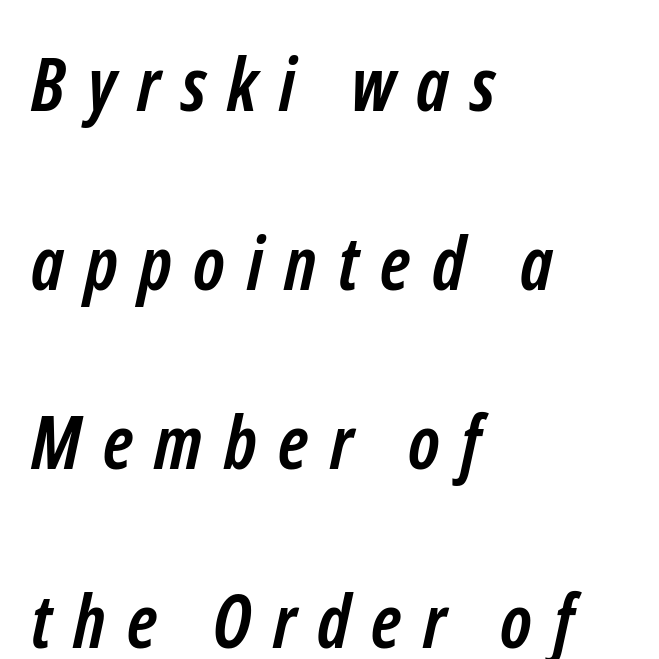
Q: Is the text bold? A: Yes.
Q: Is the typeface a serif or a sans-serif typeface? A: Sans-serif.
Q: Is the text underlined? A: No.
Q: How is the paragraph aligned? A: Left-aligned.
Q: Is the spacing between letters normal or unusually wide? A: Unusually wide.
Q: Is the spacing between lines tight, normal or loose? A: Loose.
Q: Width (condensed, normal, or wide)? A: Condensed.
Q: Stroke contrast? A: Low.
Q: x-height? A: Medium.
Q: Monospaced? A: No.
